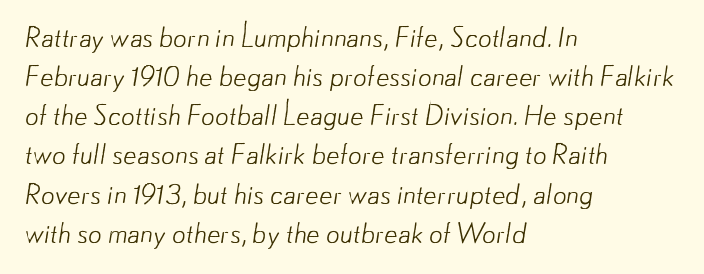
{"bold": "no", "underline": "no", "align": "left", "line_spacing": "normal", "line_spacing_ratio": 1.45, "letter_spacing": "normal", "letter_spacing_em": 0.0, "glyph_px": 27}
